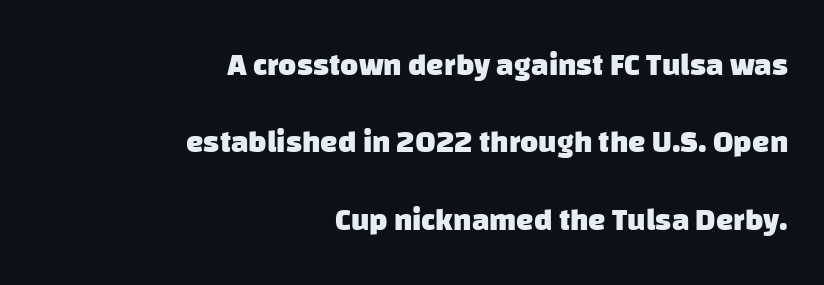
The image shows 31 px heavy sans-serif type; set right-aligned, loose line spacing (2.5x), normal letter spacing, not underlined; low stroke contrast and a large x-height.
